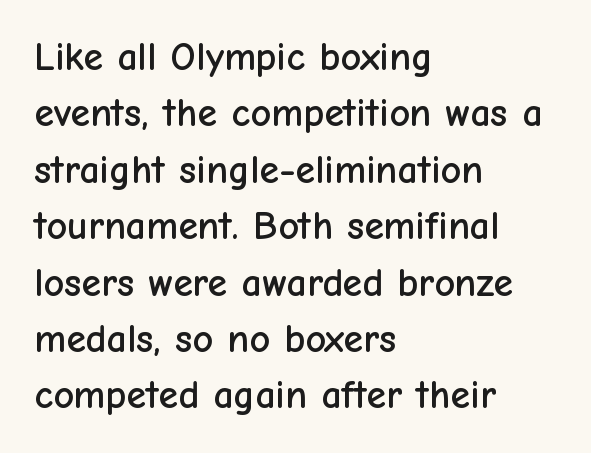
The image shows 40 px sans-serif type, upright; set left-aligned, normal line spacing (1.41x), normal letter spacing, not underlined; low stroke contrast and a medium x-height.
